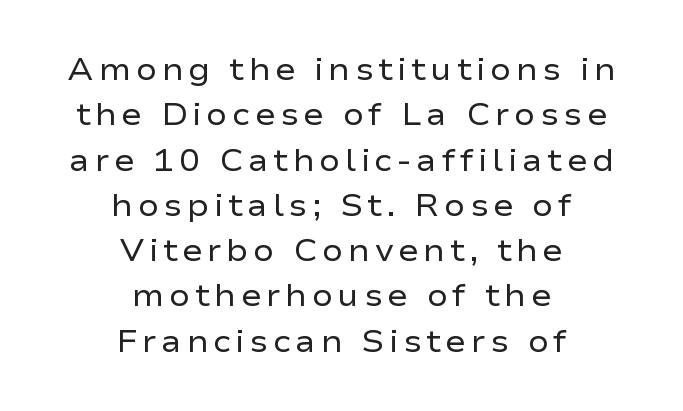
The image shows 31 px regular-weight, wide sans-serif type, upright; set centered, normal line spacing (1.46x), not underlined; low stroke contrast and a medium x-height.
